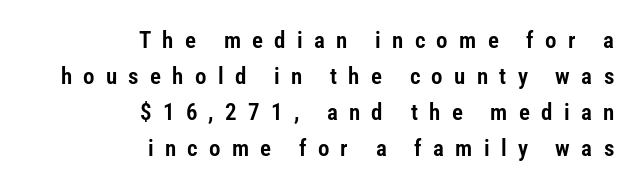
{"italic": "no", "underline": "no", "align": "right", "line_spacing": "normal", "line_spacing_ratio": 1.56, "letter_spacing": "wide", "letter_spacing_em": 0.49, "glyph_px": 23}
